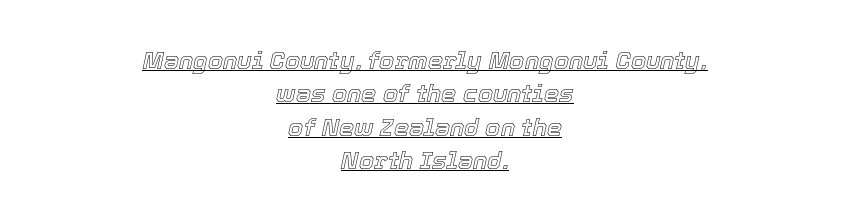
{"italic": "yes", "lean": "right", "slant_degrees": 12, "underline": "yes", "align": "center", "line_spacing": "normal", "line_spacing_ratio": 1.39, "letter_spacing": "normal", "letter_spacing_em": 0.0, "glyph_px": 24}
